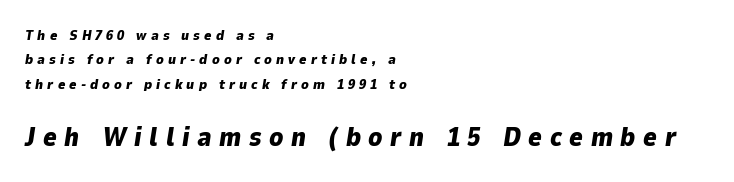
Q: Is the text bold? A: Yes.
Q: Is the text italic (slanted)? A: Yes, it leans right by about 9 degrees.
Q: Is the text underlined? A: No.
Q: How is the paragraph aligned? A: Left-aligned.
Q: Is the spacing between letters normal or unusually wide? A: Unusually wide.
Q: Which block of text is set in a larger size, the first (top) or the second (bottom)? A: The second (bottom) one.
